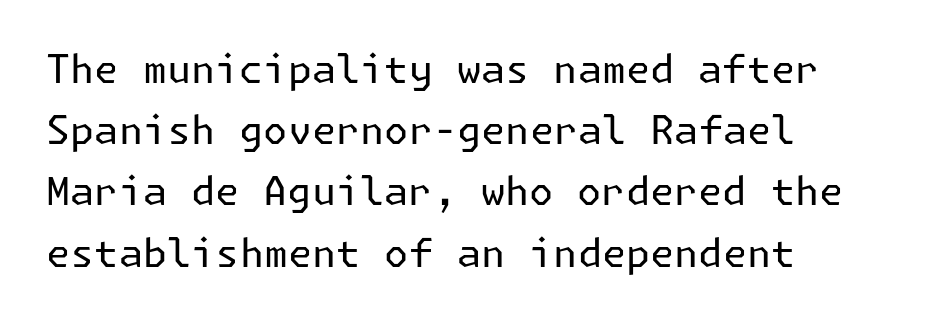
Q: Is the text bold? A: No.
Q: Is the text italic (slanted)? A: No, it is upright.
Q: Is the typeface a serif or a sans-serif typeface? A: Sans-serif.
Q: Is the text underlined? A: No.
Q: How is the paragraph aligned? A: Left-aligned.
Q: Is the spacing between letters normal or unusually wide? A: Normal.
Q: Is the spacing between lines tight, normal or loose? A: Normal.
Q: Width (condensed, normal, or wide)? A: Normal.
Q: Stroke contrast? A: Low.
Q: x-height? A: Medium.
